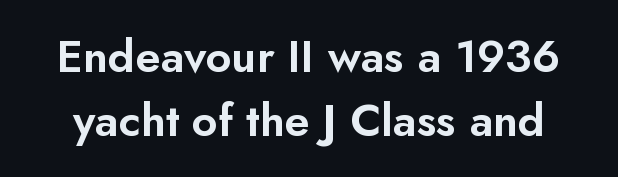
{"serif": "no", "italic": "no", "width": "normal", "stroke_contrast": "low", "x_height": "small", "monospaced": "no", "underline": "no", "line_spacing": "normal", "line_spacing_ratio": 1.43, "letter_spacing": "normal", "letter_spacing_em": 0.0, "glyph_px": 45}
